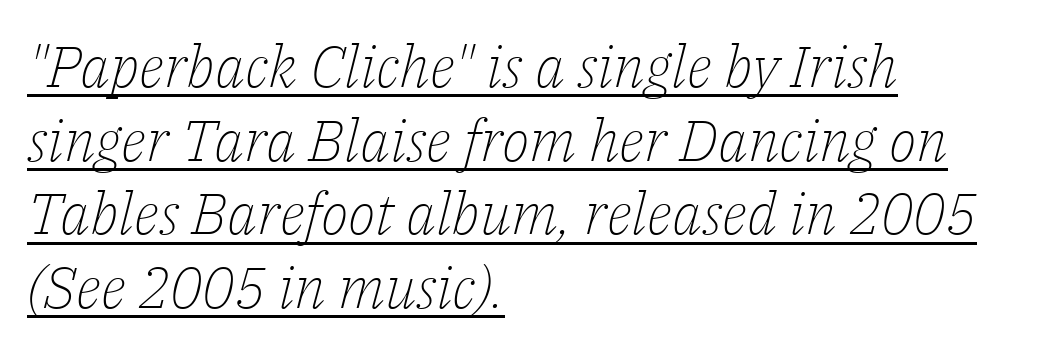
Q: Is the text bold? A: No.
Q: Is the text italic (slanted)? A: Yes, it leans right by about 14 degrees.
Q: Is the typeface a serif or a sans-serif typeface? A: Serif.
Q: Is the text underlined? A: Yes.
Q: How is the paragraph aligned? A: Left-aligned.
Q: Is the spacing between letters normal or unusually wide? A: Normal.
Q: Is the spacing between lines tight, normal or loose? A: Normal.
Q: Width (condensed, normal, or wide)? A: Normal.
Q: Stroke contrast? A: Low.
Q: x-height? A: Medium.
Q: Monospaced? A: No.
